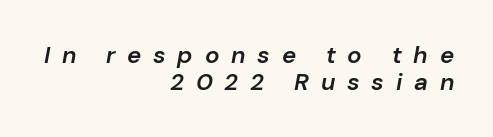
These lines have a slow, spaced-out rhythm from letter to letter. Layout note: lines flush right. When letters slant like this, we call the style italic. Is there much room between lines? No — they nearly touch. On the weight axis this lands at semibold, roughly 600.
